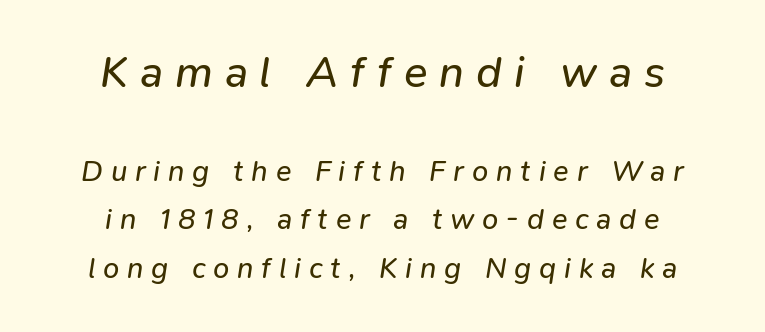
{"italic": "yes", "lean": "right", "slant_degrees": 9, "bold": "no", "weight": "regular", "width": "normal", "stroke_contrast": "low", "x_height": "medium", "monospaced": "no", "underline": "no", "align": "center", "line_spacing": "normal", "line_spacing_ratio": 1.66, "letter_spacing": "wide", "letter_spacing_em": 0.27, "larger_block": "first", "size_ratio": 1.52, "glyph_px": 44}
